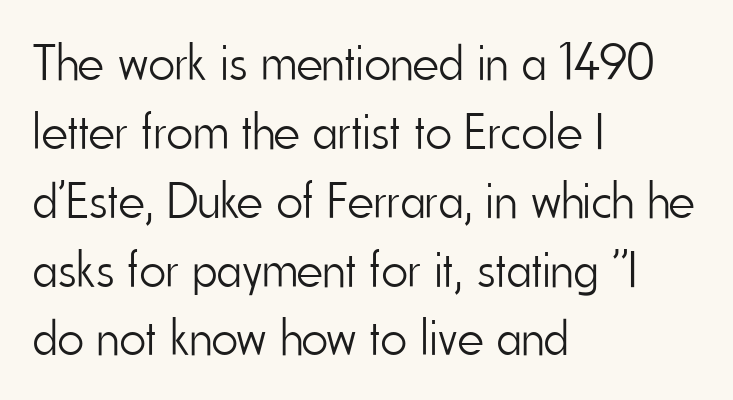
{"serif": "no", "italic": "no", "bold": "no", "weight": "light", "width": "condensed", "stroke_contrast": "low", "x_height": "small", "monospaced": "no", "underline": "no", "align": "left", "line_spacing": "normal", "line_spacing_ratio": 1.35, "letter_spacing": "normal", "letter_spacing_em": 0.0, "glyph_px": 51}
